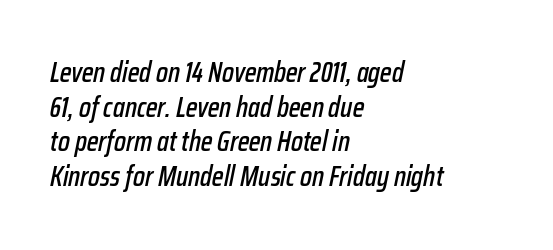
{"italic": "yes", "lean": "right", "slant_degrees": 12, "width": "condensed", "stroke_contrast": "low", "x_height": "medium", "monospaced": "no", "underline": "no", "align": "left", "line_spacing_ratio": 1.24, "letter_spacing": "normal", "letter_spacing_em": 0.0, "glyph_px": 28}
